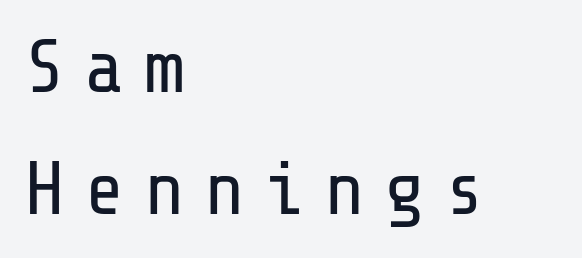
{"serif": "no", "italic": "no", "bold": "no", "weight": "regular", "width": "normal", "stroke_contrast": "low", "x_height": "medium", "underline": "no", "align": "left", "line_spacing": "normal", "line_spacing_ratio": 1.61, "letter_spacing": "wide", "letter_spacing_em": 0.25, "glyph_px": 76}
